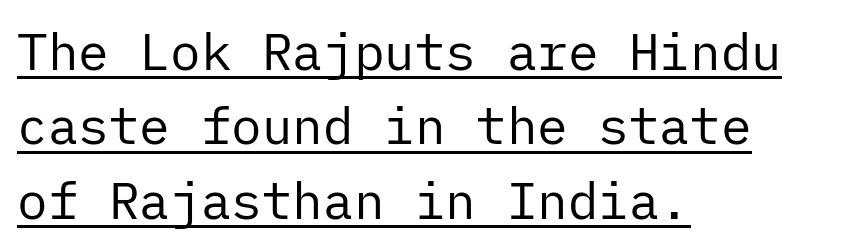
{"serif": "no", "italic": "no", "bold": "no", "weight": "regular", "width": "normal", "stroke_contrast": "low", "x_height": "medium", "underline": "yes", "align": "left", "line_spacing": "normal", "line_spacing_ratio": 1.46, "letter_spacing": "normal", "letter_spacing_em": 0.0, "glyph_px": 51}
